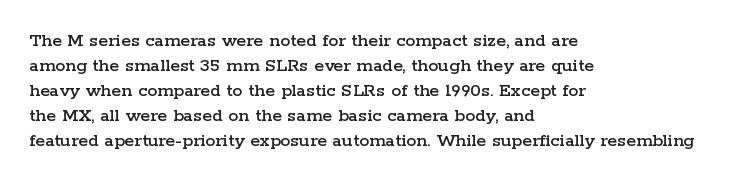
{"italic": "no", "underline": "no", "align": "left", "line_spacing": "normal", "line_spacing_ratio": 1.25, "letter_spacing": "normal", "letter_spacing_em": 0.0, "glyph_px": 20}
